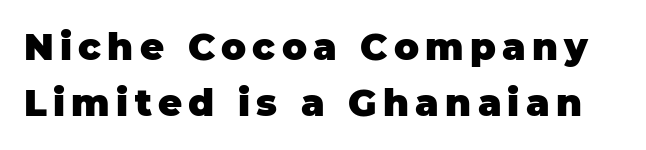
Q: Is the text bold? A: Yes.
Q: Is the text italic (slanted)? A: No, it is upright.
Q: Is the typeface a serif or a sans-serif typeface? A: Sans-serif.
Q: Is the text underlined? A: No.
Q: Is the spacing between lines tight, normal or loose? A: Normal.
Q: Width (condensed, normal, or wide)? A: Normal.
Q: Stroke contrast? A: Low.
Q: x-height? A: Large.
Q: Monospaced? A: No.
